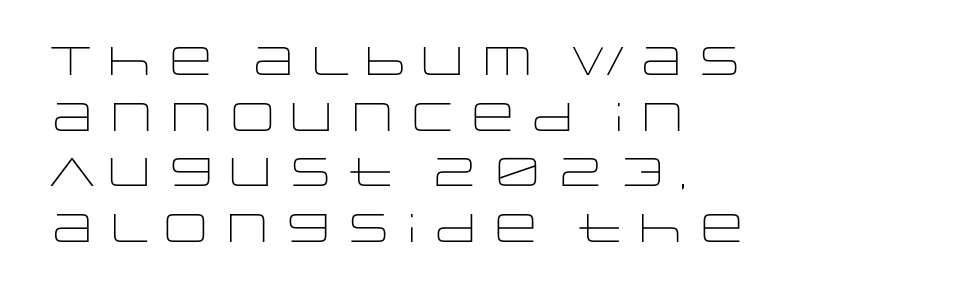
The image shows 40 px light, wide sans-serif type, upright; set left-aligned, normal line spacing (1.39x), normal letter spacing, not underlined; low stroke contrast and a large x-height.
